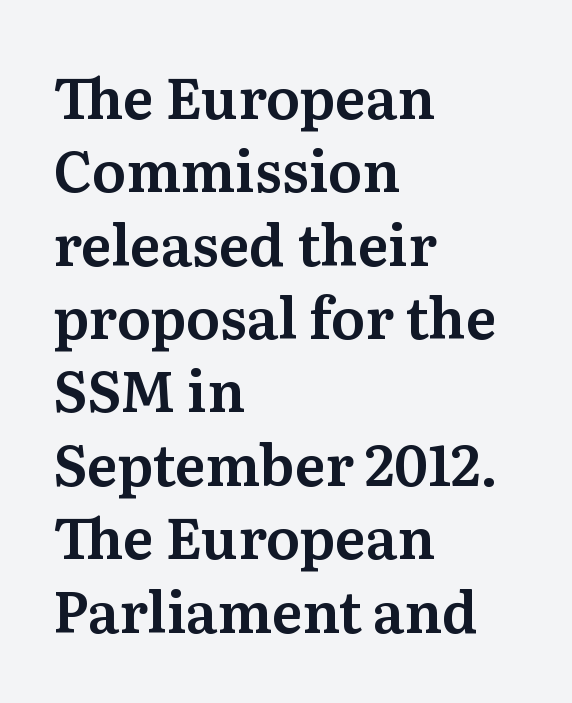
{"serif": "yes", "italic": "no", "width": "normal", "stroke_contrast": "medium", "x_height": "medium", "monospaced": "no", "underline": "no", "align": "left", "line_spacing": "normal", "line_spacing_ratio": 1.31, "letter_spacing": "normal", "letter_spacing_em": 0.0, "glyph_px": 56}
